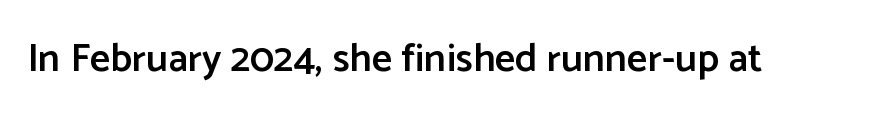
{"serif": "no", "italic": "no", "bold": "semi", "weight": "semibold", "width": "normal", "stroke_contrast": "low", "x_height": "medium", "monospaced": "no", "underline": "no", "letter_spacing": "normal", "letter_spacing_em": 0.0, "glyph_px": 40}
